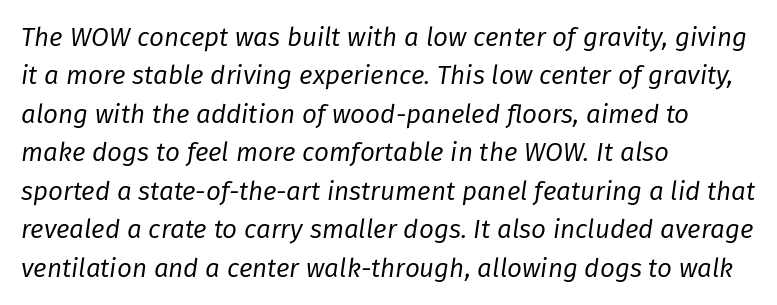
{"italic": "yes", "lean": "right", "slant_degrees": 8, "bold": "no", "underline": "no", "align": "left", "line_spacing": "normal", "line_spacing_ratio": 1.48, "letter_spacing": "normal", "letter_spacing_em": 0.0, "glyph_px": 26}
